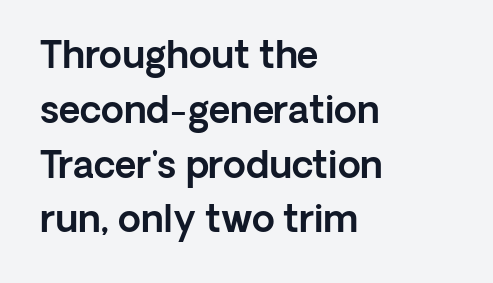
The image shows 37 px sans-serif type, upright; set left-aligned, normal line spacing (1.48x), normal letter spacing, not underlined; a medium x-height.
